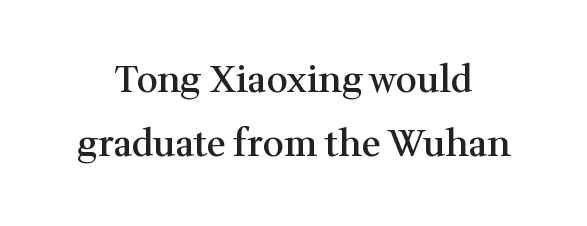
Think of a printed novel: that variable character pitch is what you see here. Quick note: not italic, upright. Descenders hang freely into open space. The type family on display is of the serif kind. Stroke thickness is moderately raised; the sample reads as semibold.
